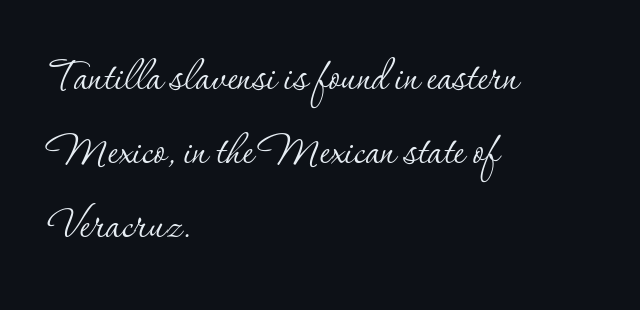
The image shows 53 px thin serif type; set left-aligned, normal line spacing (1.4x), normal letter spacing, not underlined; low stroke contrast and a small x-height.
